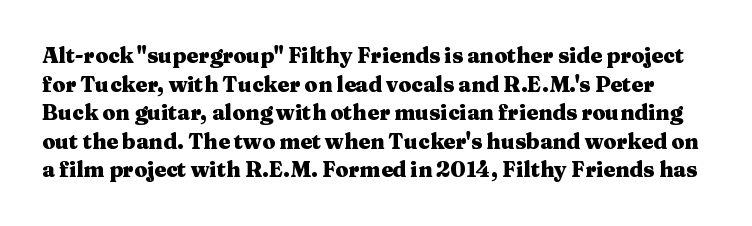
Every stem runs plumb, perpendicular to the baseline. The passage shown is not underscored anywhere. Spacing between characters is what you'd get straight out of the box. The rows are spaced the way most documents space them. The typesetting leans heavy: a genuine bold.
